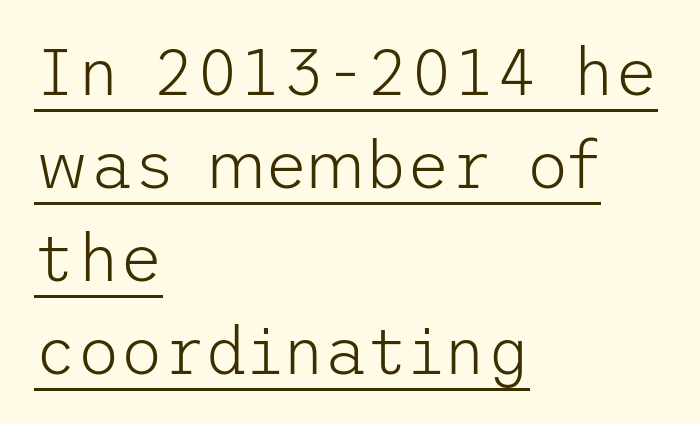
{"serif": "no", "italic": "no", "bold": "no", "weight": "light", "width": "normal", "stroke_contrast": "low", "x_height": "medium", "underline": "yes", "align": "left", "line_spacing": "normal", "line_spacing_ratio": 1.41, "letter_spacing": "normal", "letter_spacing_em": 0.0, "glyph_px": 66}
